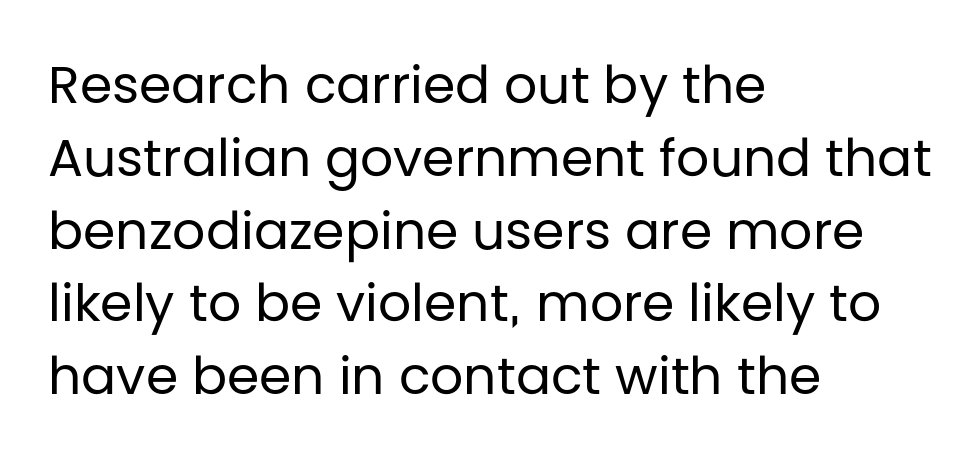
The image shows 52 px regular-weight sans-serif type, upright; set left-aligned, normal line spacing (1.4x), normal letter spacing, not underlined; low stroke contrast and a large x-height.
